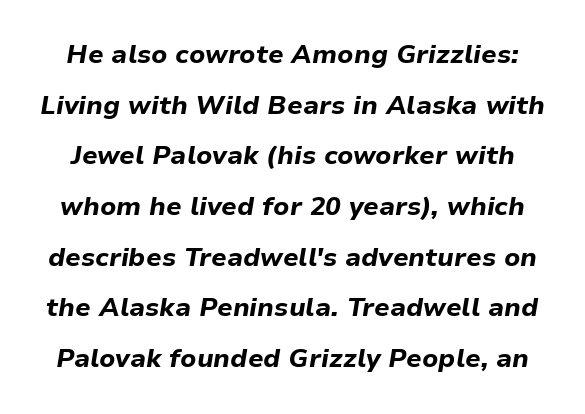
The lettering tilts uniformly, giving the passage an italic look. This sample uses plain, unmodified letter spacing. A great deal of white space separates one row of letters from the next. Check the space under the baseline: it is left empty. Does the weight exceed regular? Yes, all the way to bold.
